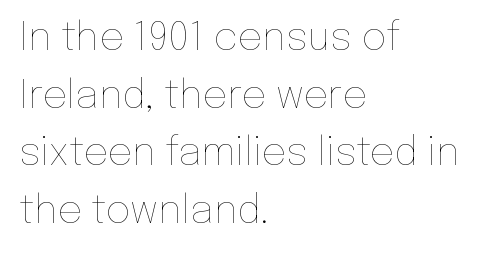
Q: Is the text bold? A: No.
Q: Is the text italic (slanted)? A: No, it is upright.
Q: Is the text underlined? A: No.
Q: How is the paragraph aligned? A: Left-aligned.
Q: Is the spacing between letters normal or unusually wide? A: Normal.
Q: Is the spacing between lines tight, normal or loose? A: Normal.
Q: Width (condensed, normal, or wide)? A: Normal.
Q: Stroke contrast? A: Low.
Q: x-height? A: Medium.
Q: Monospaced? A: No.
